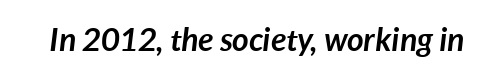
{"italic": "yes", "lean": "right", "slant_degrees": 7, "bold": "yes", "weight": "semibold", "width": "normal", "stroke_contrast": "low", "x_height": "medium", "monospaced": "no", "underline": "no", "letter_spacing": "normal", "letter_spacing_em": 0.0, "glyph_px": 32}
